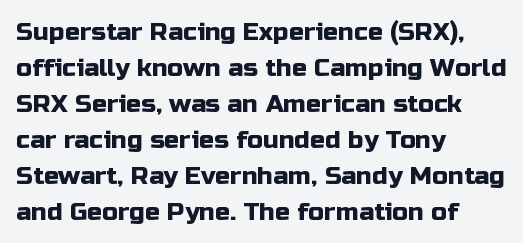
{"italic": "no", "underline": "no", "align": "left", "line_spacing": "normal", "line_spacing_ratio": 1.44, "letter_spacing": "normal", "letter_spacing_em": 0.0, "glyph_px": 25}
